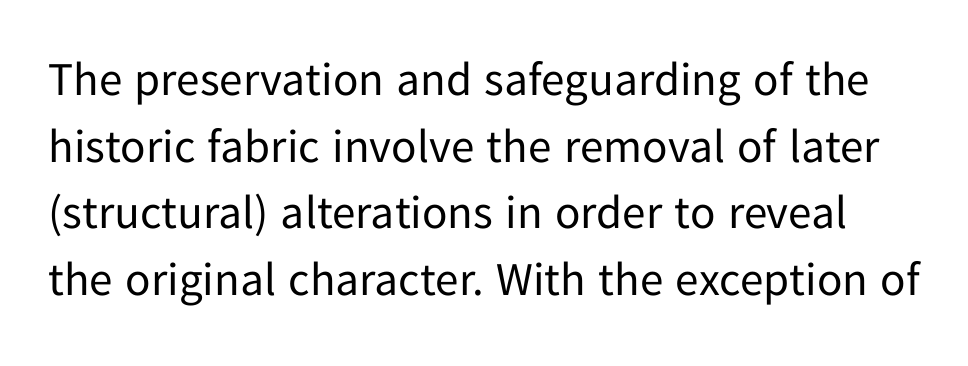
Q: Is the text bold? A: No.
Q: Is the text italic (slanted)? A: No, it is upright.
Q: Is the typeface a serif or a sans-serif typeface? A: Sans-serif.
Q: Is the text underlined? A: No.
Q: Is the spacing between letters normal or unusually wide? A: Normal.
Q: Is the spacing between lines tight, normal or loose? A: Normal.
Q: Width (condensed, normal, or wide)? A: Normal.
Q: Stroke contrast? A: Low.
Q: x-height? A: Medium.
Q: Monospaced? A: No.
